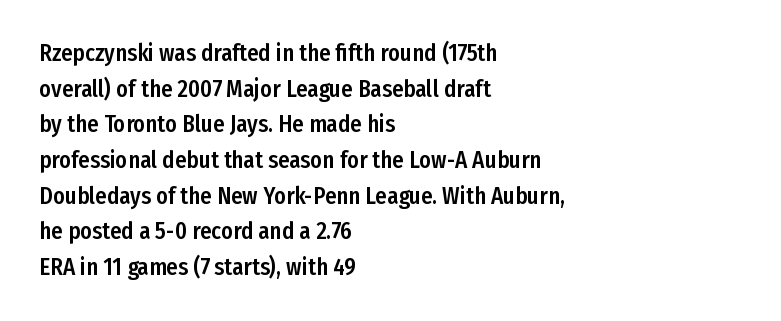
Every row of glyphs begins at an identical x-position on the left. The passage shown has conventional tracking throughout. A typesetter would mark this as roman, not italic. Letters rest on an invisible, unmarked baseline. In terms of leading, this rendering sits right in the middle.
